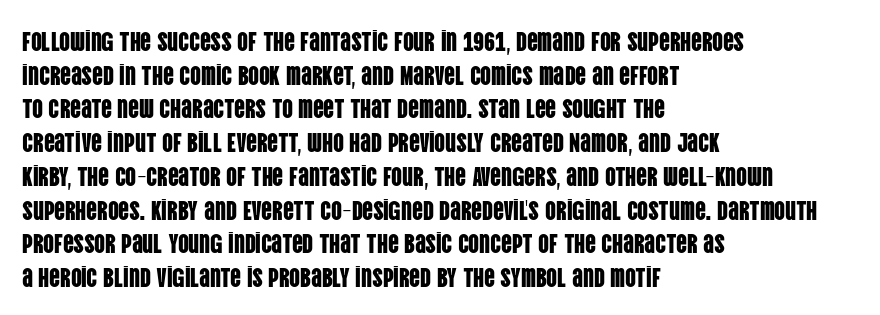
This is the regular roman posture of the typeface. Does extra space separate the letters? No, they use regular spacing. One-word summary of the alignment: left. How would I describe the line gaps? Plain and ordinary.
